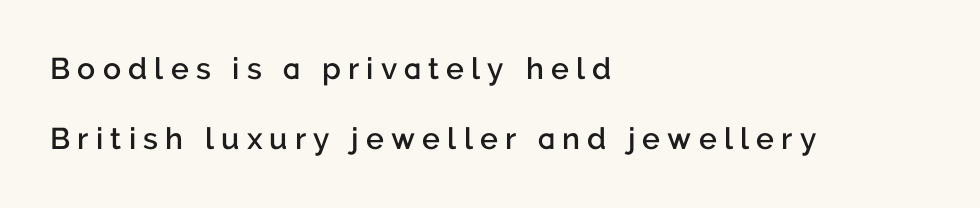
This block would shrink considerably if given ordinary leading; it's expanded now. This rendering employs a face without finishing strokes, i.e., a sans-serif. Emphasis by weight is partial: semibold. Do the letters lean? They stand straight. This rendering widens character spacing well past its baseline value.
